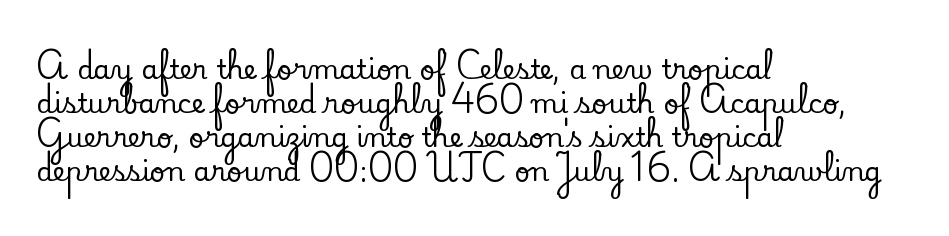
This sample uses plain, unmodified letter spacing. The setting favours the left margin, as ordinary paragraphs usually do. Does the lettering tilt? It doesn't — this is upright. Is there much room between lines? A standard amount, neither cramped nor airy.
